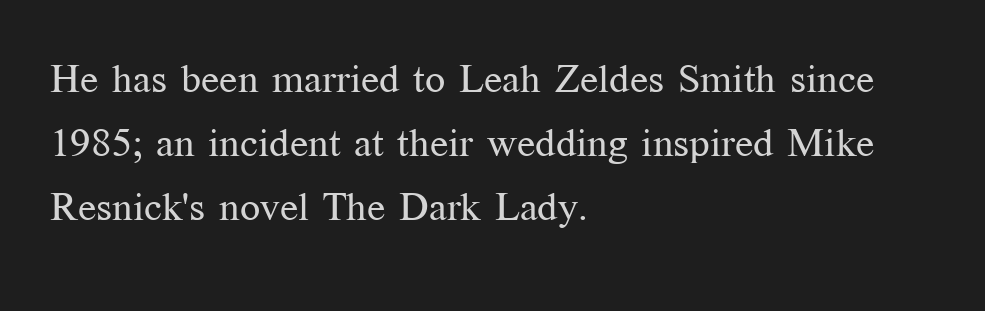
The image shows 40 px regular-weight serif type, upright; set left-aligned, normal line spacing (1.6x), normal letter spacing, not underlined; medium stroke contrast and a medium x-height.
